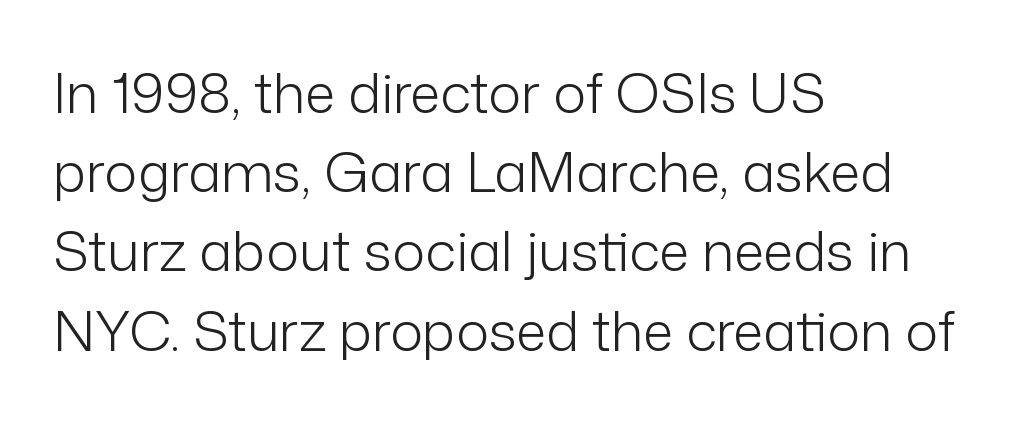
Q: Is the text bold? A: No.
Q: Is the text italic (slanted)? A: No, it is upright.
Q: Is the typeface a serif or a sans-serif typeface? A: Sans-serif.
Q: Is the text underlined? A: No.
Q: How is the paragraph aligned? A: Left-aligned.
Q: Is the spacing between letters normal or unusually wide? A: Normal.
Q: Is the spacing between lines tight, normal or loose? A: Normal.
Q: Width (condensed, normal, or wide)? A: Normal.
Q: Stroke contrast? A: Low.
Q: x-height? A: Medium.
Q: Monospaced? A: No.
